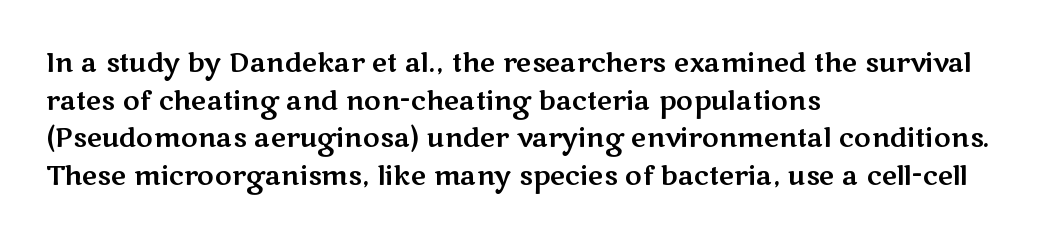
Which margin do the lines hug? The left one — the right edge is uneven. This sample uses plain, unmodified letter spacing. Glance below the letters and you will spot only blank space. Baseline-to-baseline distance is the conventional proportion of letter height.
